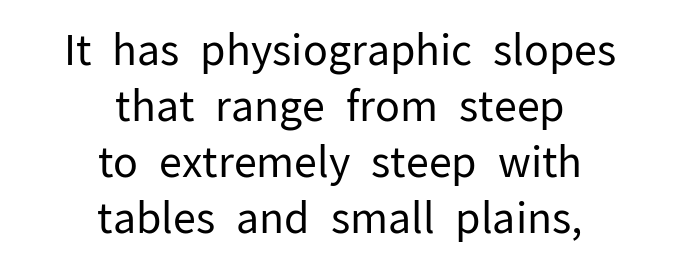
Q: Is the text bold? A: No.
Q: Is the text italic (slanted)? A: No, it is upright.
Q: Is the typeface a serif or a sans-serif typeface? A: Sans-serif.
Q: Is the text underlined? A: No.
Q: How is the paragraph aligned? A: Centered.
Q: Is the spacing between letters normal or unusually wide? A: Normal.
Q: Is the spacing between lines tight, normal or loose? A: Normal.
Q: Width (condensed, normal, or wide)? A: Normal.
Q: Stroke contrast? A: Low.
Q: x-height? A: Medium.
Q: Monospaced? A: No.
